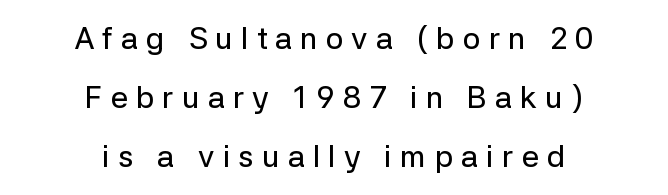
Q: Is the text italic (slanted)? A: No, it is upright.
Q: Is the typeface a serif or a sans-serif typeface? A: Sans-serif.
Q: Is the text underlined? A: No.
Q: How is the paragraph aligned? A: Centered.
Q: Is the spacing between letters normal or unusually wide? A: Unusually wide.
Q: Is the spacing between lines tight, normal or loose? A: Loose.
Q: Width (condensed, normal, or wide)? A: Normal.
Q: Stroke contrast? A: Low.
Q: x-height? A: Medium.
Q: Monospaced? A: No.
